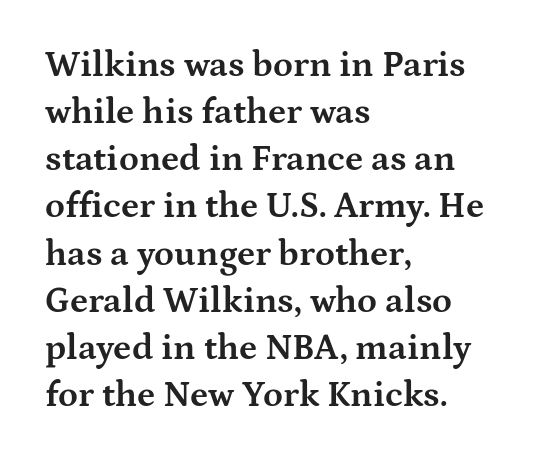
The image shows 36 px bold, wide serif type, upright; set left-aligned, normal line spacing (1.31x), normal letter spacing, not underlined; medium stroke contrast and a medium x-height.
